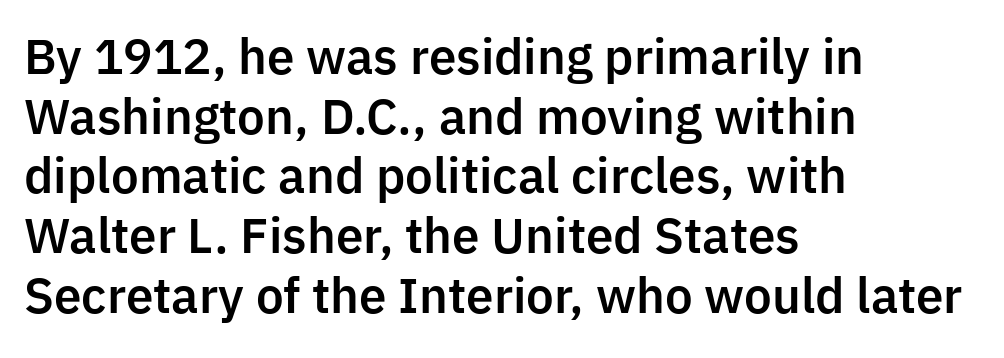
{"serif": "no", "italic": "no", "width": "normal", "stroke_contrast": "low", "x_height": "medium", "monospaced": "no", "underline": "no", "align": "left", "line_spacing": "normal", "line_spacing_ratio": 1.27, "letter_spacing": "normal", "letter_spacing_em": 0.0, "glyph_px": 47}
